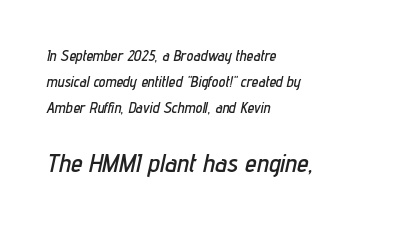
{"italic": "yes", "lean": "right", "slant_degrees": 12, "underline": "no", "align": "left", "line_spacing_ratio": 1.75, "letter_spacing": "normal", "letter_spacing_em": 0.0, "larger_block": "second", "size_ratio": 1.73, "glyph_px": 26}
